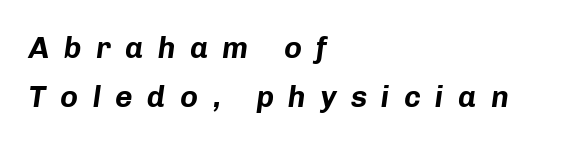
Compared with typical paragraphs, the rows here are spaced about the same. Looks like regular typesetting: each glyph gets only the width it needs. Rendered with sloped, italic letterforms. The tracking jumps out immediately: characters are airy and widely separated. In CSS terms this would be text-align: left.
